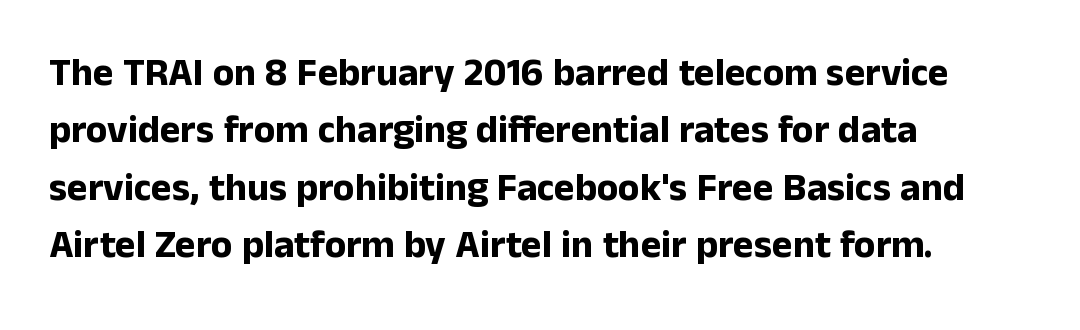
The image shows 39 px bold sans-serif type, upright; set left-aligned, normal line spacing (1.47x), normal letter spacing, not underlined; low stroke contrast and a medium x-height.
